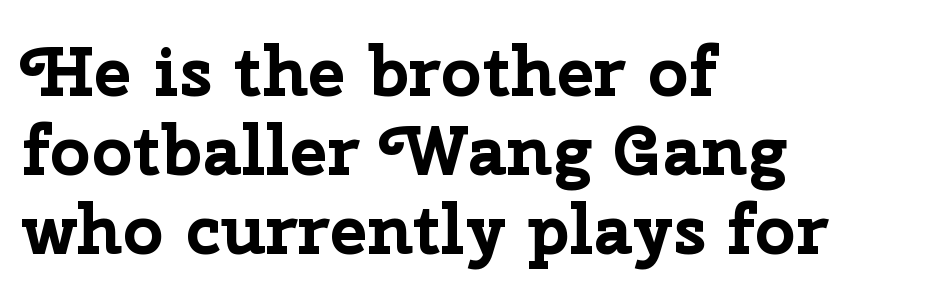
{"serif": "no", "italic": "no", "bold": "yes", "weight": "bold", "width": "normal", "stroke_contrast": "low", "x_height": "medium", "monospaced": "no", "underline": "no", "align": "left", "line_spacing": "tight", "line_spacing_ratio": 1.11, "letter_spacing": "normal", "letter_spacing_em": 0.0, "glyph_px": 71}
